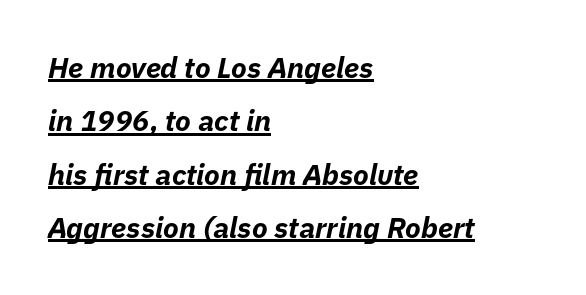
Q: Is the text bold? A: Yes.
Q: Is the text italic (slanted)? A: Yes, it leans right by about 11 degrees.
Q: Is the text underlined? A: Yes.
Q: How is the paragraph aligned? A: Left-aligned.
Q: Is the spacing between letters normal or unusually wide? A: Normal.
Q: Width (condensed, normal, or wide)? A: Normal.
Q: Stroke contrast? A: Low.
Q: x-height? A: Medium.
Q: Monospaced? A: No.
